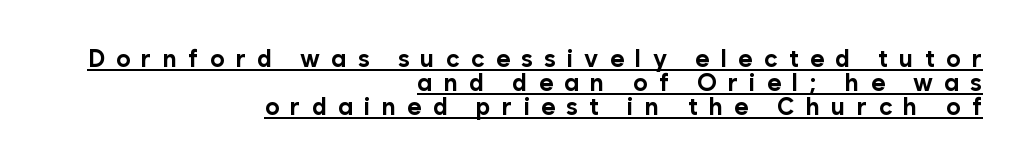
The image shows 24 px bold type, upright; set right-aligned, tight line spacing (1.0x), unusually wide letter spacing (+0.47 em), underlined.
